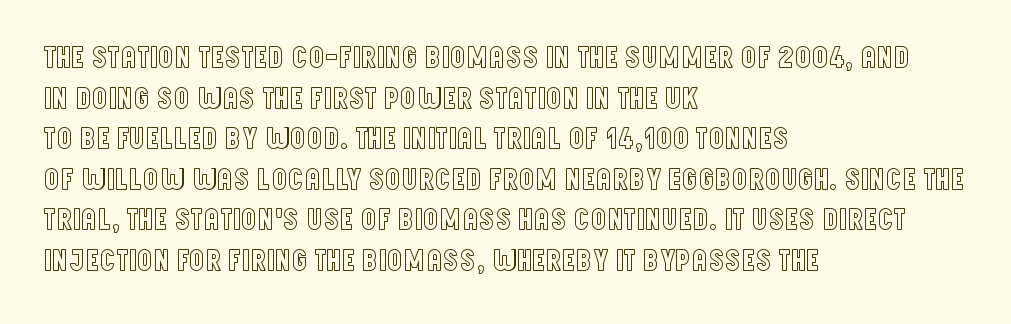
The foot of each line stays bare and open. If you drew a line through each stem, it would be perfectly vertical. Caption: multi-line text, flush left, ragged right. The designer left line spacing at the default. The letters advance in unequal steps, a hallmark of proportional type.
